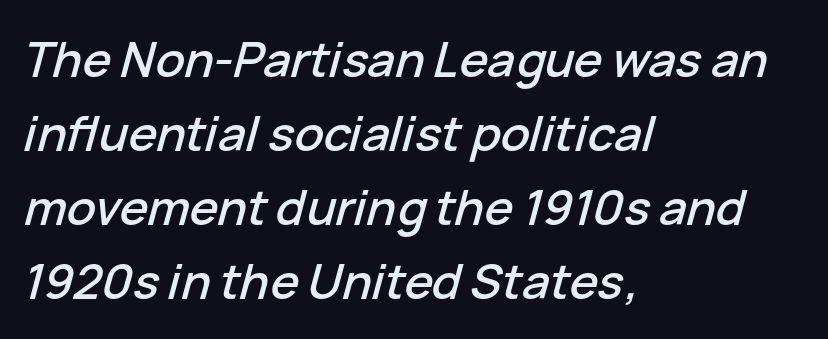
{"italic": "yes", "lean": "right", "slant_degrees": 15, "width": "normal", "stroke_contrast": "low", "x_height": "medium", "monospaced": "no", "underline": "no", "align": "left", "line_spacing": "normal", "line_spacing_ratio": 1.54, "letter_spacing": "normal", "letter_spacing_em": 0.0, "glyph_px": 48}
